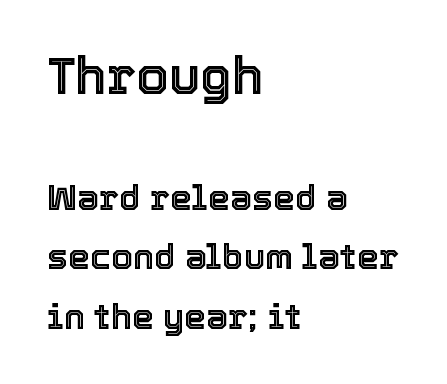
Q: Is the text italic (slanted)? A: No, it is upright.
Q: Is the text underlined? A: No.
Q: How is the paragraph aligned? A: Left-aligned.
Q: Is the spacing between letters normal or unusually wide? A: Normal.
Q: Which block of text is set in a larger size, the first (top) or the second (bottom)? A: The first (top) one.
Q: Width (condensed, normal, or wide)? A: Normal.
Q: x-height? A: Medium.
Q: Monospaced? A: No.
